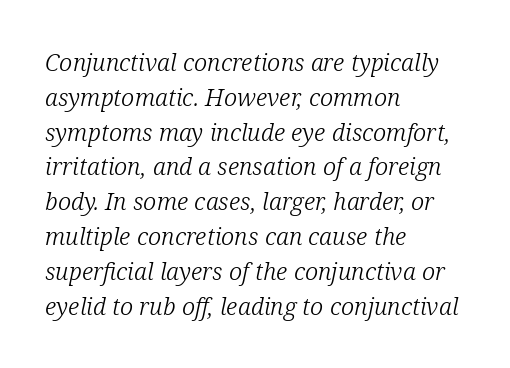
The setting favours the left margin, as ordinary paragraphs usually do. Yep, that's italic — everything's leaning. The glyphs are unaccompanied by any horizontal stroke below them. The rows are spaced the way most documents space them. The strokes are not fattened; the text isn't bold. Glyph-to-glyph distance matches everyday printed text.
